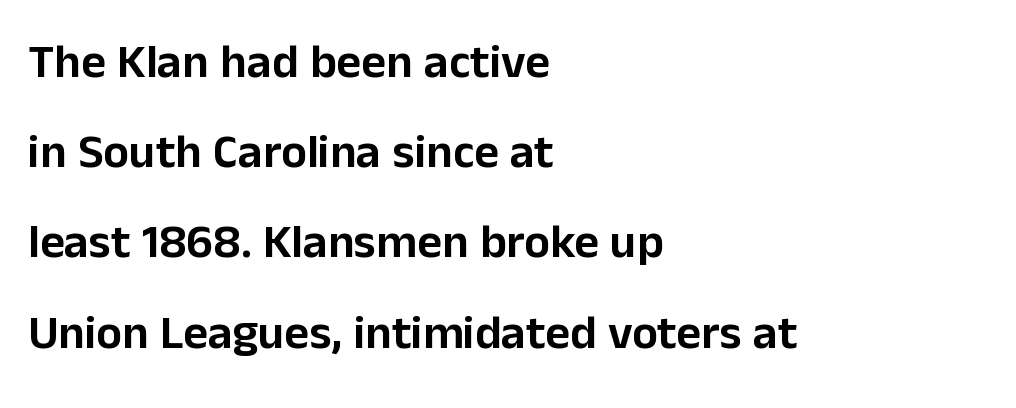
Q: Is the text italic (slanted)? A: No, it is upright.
Q: Is the typeface a serif or a sans-serif typeface? A: Sans-serif.
Q: Is the text underlined? A: No.
Q: How is the paragraph aligned? A: Left-aligned.
Q: Is the spacing between letters normal or unusually wide? A: Normal.
Q: Width (condensed, normal, or wide)? A: Normal.
Q: Stroke contrast? A: Low.
Q: x-height? A: Medium.
Q: Monospaced? A: No.
